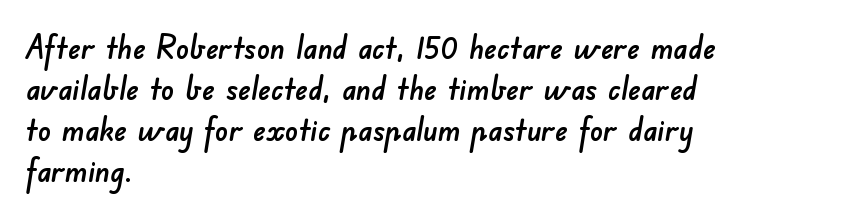
The tracking reads as untouched default to a designer's eye. Visually the block forms a straight wall on the left and a jagged coastline on the right. Is this a fixed-width face? No — the glyphs have proportional, varying widths. If you measured baseline to baseline, you'd find a middling distance. Check where the strokes stop: nothing finishes them off — pure sans.
